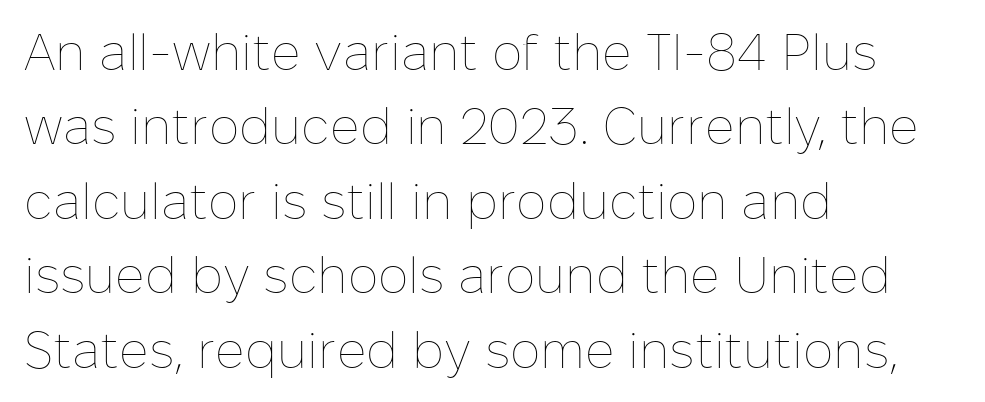
If you drew a ruler down the left edge, every line would touch it. Ink coverage per letter is moderate at most. Regarding leading, the lines here are spaced in the standard way. Plain, unruled lines of type. Tall strokes in this sample are plumb rather than angled.
